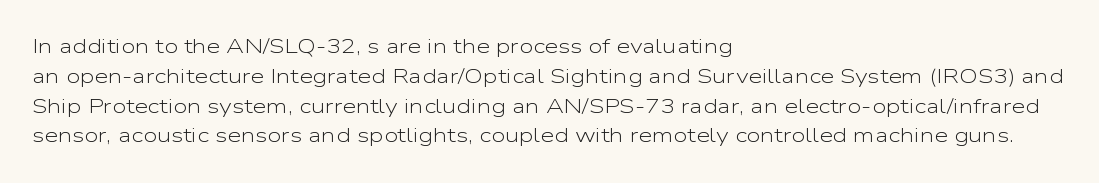
Q: Is the text bold? A: No.
Q: Is the text italic (slanted)? A: No, it is upright.
Q: Is the text underlined? A: No.
Q: How is the paragraph aligned? A: Left-aligned.
Q: Is the spacing between letters normal or unusually wide? A: Normal.
Q: Is the spacing between lines tight, normal or loose? A: Normal.
